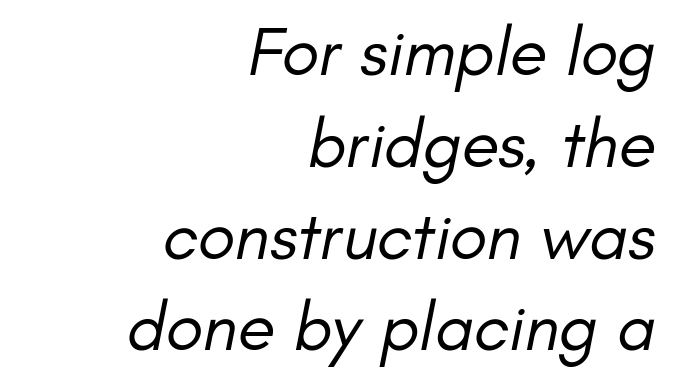
Weight class: somewhere from thin through regular. The rendering keeps characters at their native spacing. These lines are rendered in a variable-pitch font. Serif or sans? Sans — the stroke terminals are bare.
